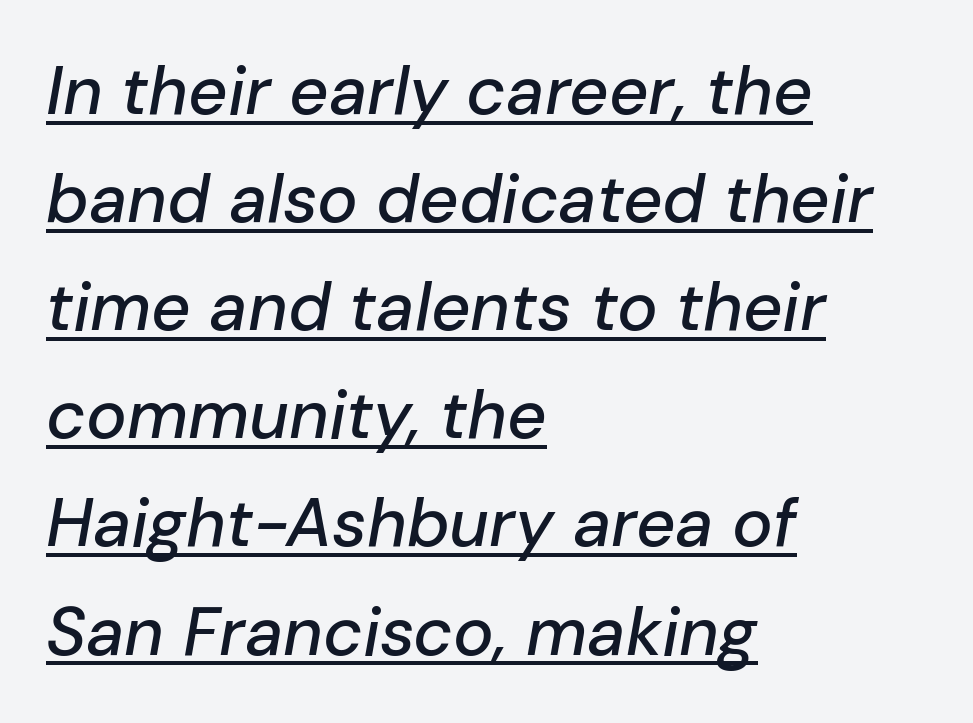
Tracking value appears to be zero — textbook default spacing. Notice how descenders clear the ascenders below comfortably — that's standard leading. A baseline rule has been typeset under these characters. The face used here has a pronounced slope to its letters. The rendering anchors every line to the left-hand side. Varying glyph widths throughout — classic text-font behaviour.
